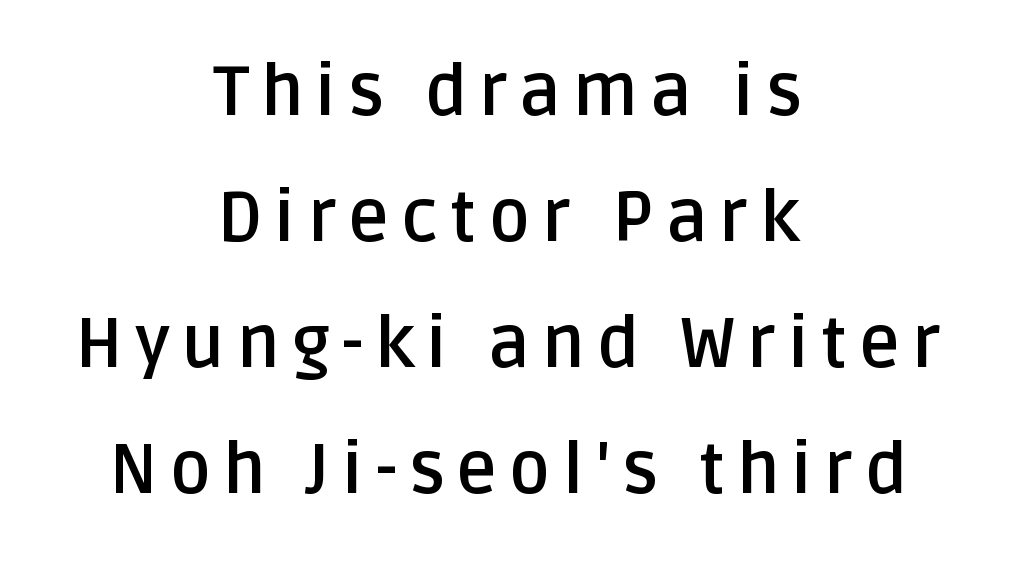
The image shows 70 px semibold sans-serif type, upright; set centered, line spacing 1.8x, not underlined; low stroke contrast and a large x-height.
